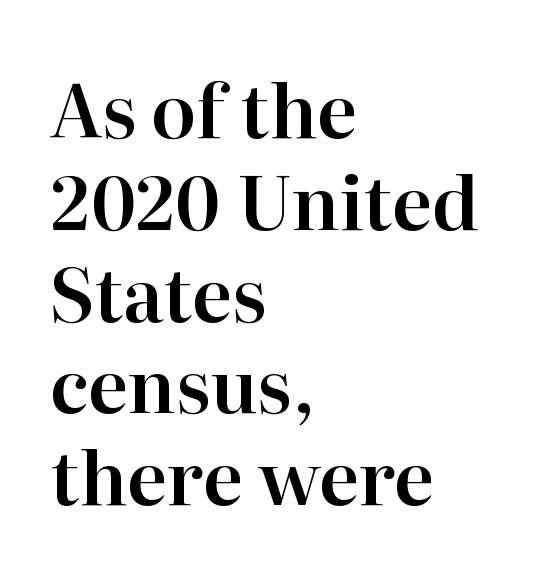
Q: Is the text italic (slanted)? A: No, it is upright.
Q: Is the typeface a serif or a sans-serif typeface? A: Serif.
Q: Is the text underlined? A: No.
Q: How is the paragraph aligned? A: Left-aligned.
Q: Is the spacing between letters normal or unusually wide? A: Normal.
Q: Width (condensed, normal, or wide)? A: Normal.
Q: Stroke contrast? A: High.
Q: x-height? A: Medium.
Q: Monospaced? A: No.
